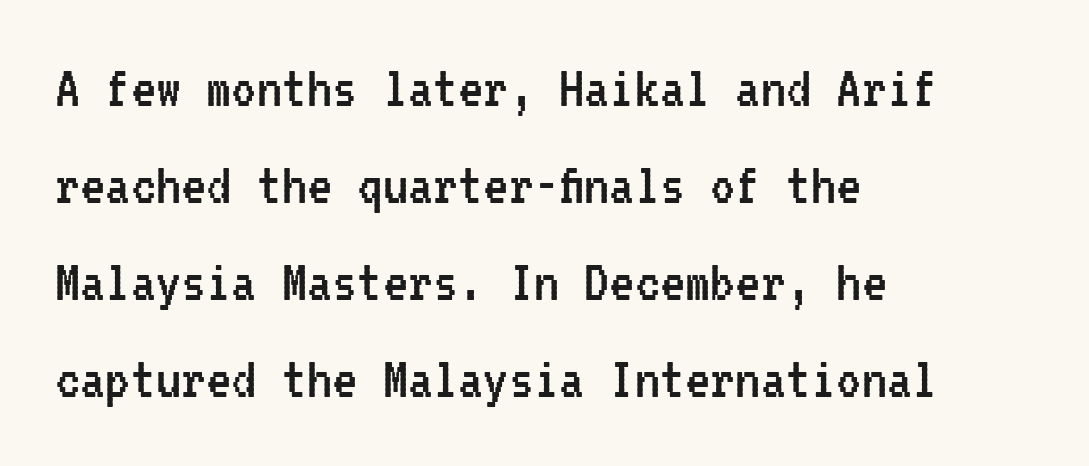
{"serif": "no", "italic": "no", "bold": "no", "weight": "regular", "width": "condensed", "stroke_contrast": "low", "x_height": "medium", "monospaced": "yes", "underline": "no", "align": "left", "line_spacing": "normal", "line_spacing_ratio": 1.54, "letter_spacing": "normal", "letter_spacing_em": 0.0, "glyph_px": 63}
